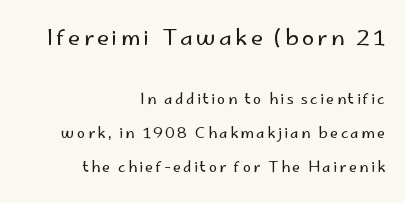
{"italic": "no", "bold": "no", "underline": "no", "align": "right", "line_spacing": "loose", "line_spacing_ratio": 2.26, "larger_block": "first", "size_ratio": 1.47, "glyph_px": 22}
